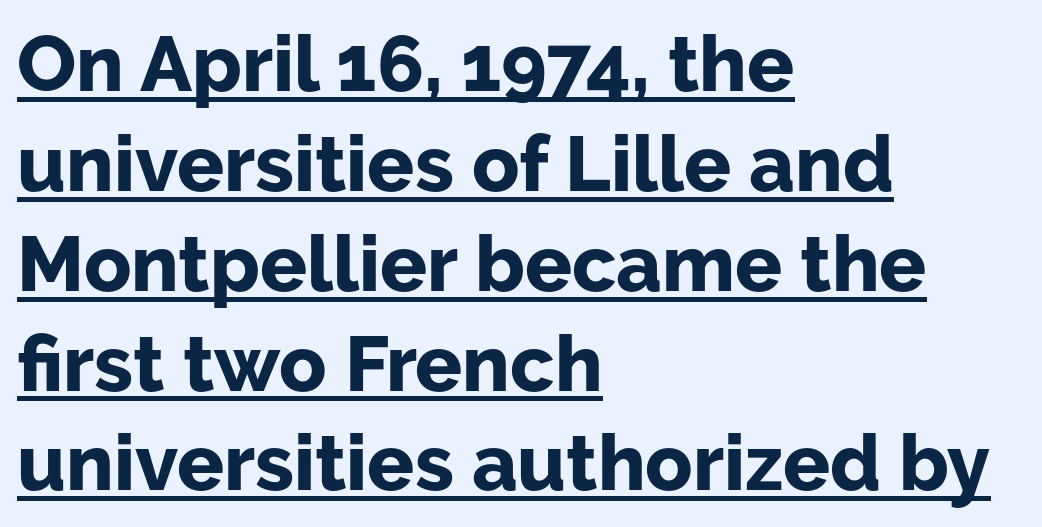
Q: Is the text bold? A: Yes.
Q: Is the text italic (slanted)? A: No, it is upright.
Q: Is the typeface a serif or a sans-serif typeface? A: Sans-serif.
Q: Is the text underlined? A: Yes.
Q: How is the paragraph aligned? A: Left-aligned.
Q: Is the spacing between letters normal or unusually wide? A: Normal.
Q: Is the spacing between lines tight, normal or loose? A: Normal.
Q: Width (condensed, normal, or wide)? A: Normal.
Q: Stroke contrast? A: Low.
Q: x-height? A: Medium.
Q: Monospaced? A: No.
